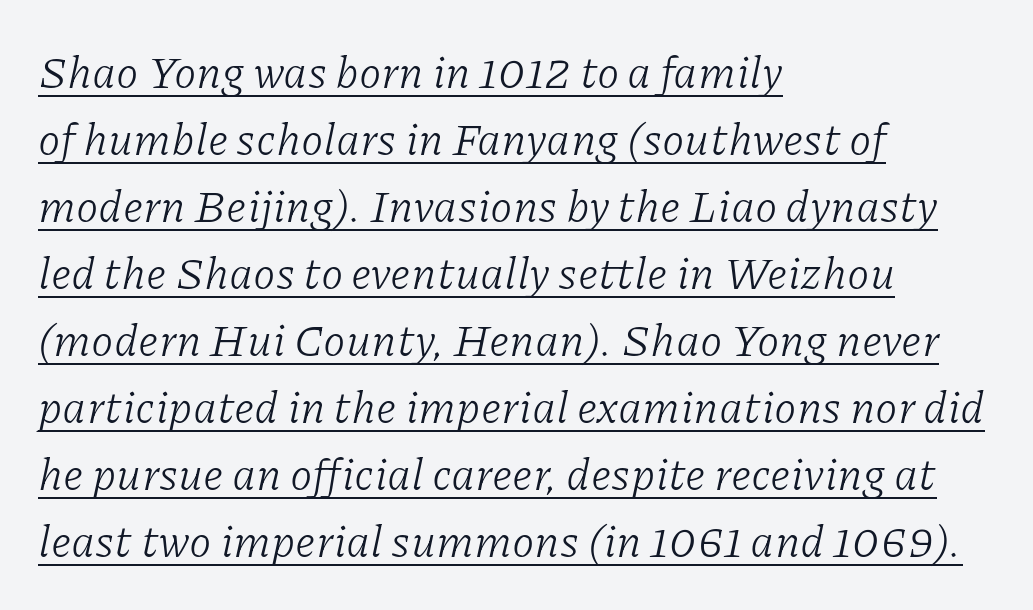
{"serif": "yes", "italic": "yes", "lean": "right", "slant_degrees": 11, "bold": "no", "weight": "light", "width": "normal", "stroke_contrast": "low", "x_height": "medium", "monospaced": "no", "underline": "yes", "align": "left", "line_spacing": "normal", "line_spacing_ratio": 1.49, "letter_spacing": "normal", "letter_spacing_em": 0.0, "glyph_px": 45}
